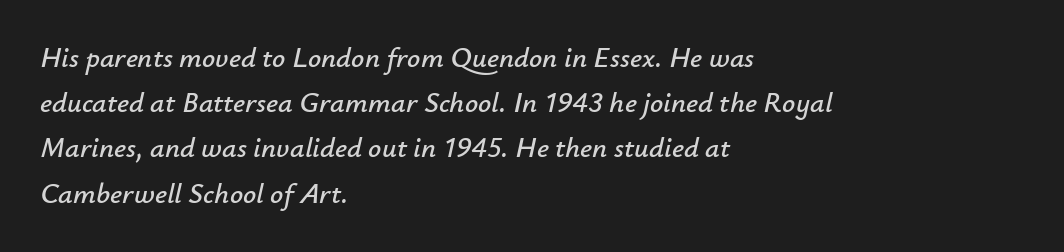
{"italic": "yes", "lean": "right", "slant_degrees": 12, "width": "normal", "stroke_contrast": "low", "x_height": "small", "monospaced": "no", "underline": "no", "align": "left", "line_spacing": "normal", "line_spacing_ratio": 1.56, "letter_spacing": "normal", "letter_spacing_em": 0.0, "glyph_px": 29}
